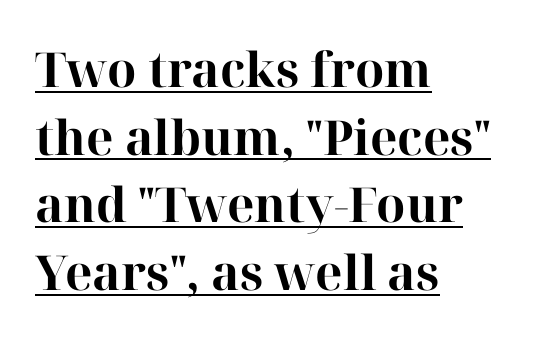
Q: Is the text bold? A: Yes.
Q: Is the text italic (slanted)? A: No, it is upright.
Q: Is the typeface a serif or a sans-serif typeface? A: Serif.
Q: Is the text underlined? A: Yes.
Q: How is the paragraph aligned? A: Left-aligned.
Q: Is the spacing between letters normal or unusually wide? A: Normal.
Q: Is the spacing between lines tight, normal or loose? A: Normal.
Q: Width (condensed, normal, or wide)? A: Normal.
Q: Stroke contrast? A: High.
Q: x-height? A: Medium.
Q: Monospaced? A: No.
